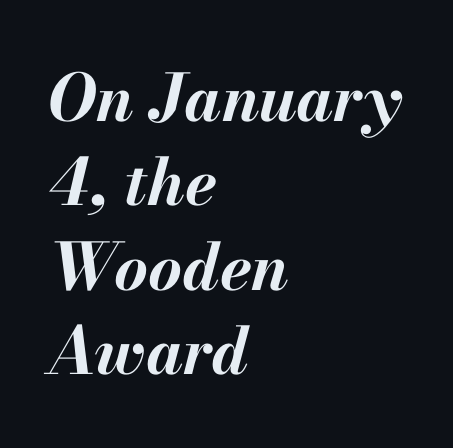
Is this a fixed-width face? No — the glyphs have proportional, varying widths. Leftover space on each line is placed entirely after the last word. Each new line begins a customary step beneath the previous one. Bare-footed words on every line.
